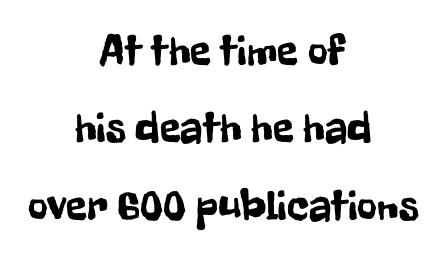
The image shows 43 px condensed sans-serif type, upright; set centered, line spacing 1.8x, normal letter spacing, not underlined; low stroke contrast and a medium x-height.
